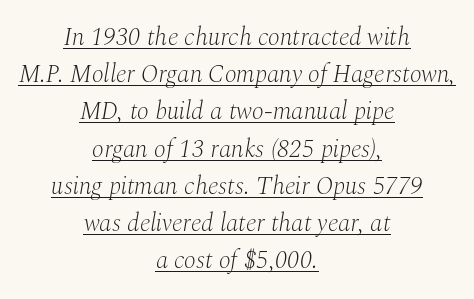
The image shows 25 px text type, italic (leaning right); set centered, normal line spacing (1.49x), normal letter spacing, underlined.
